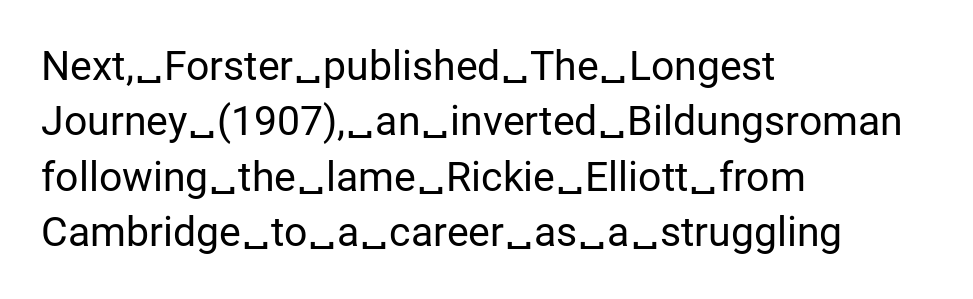
Q: Is the text bold? A: No.
Q: Is the text italic (slanted)? A: No, it is upright.
Q: Is the typeface a serif or a sans-serif typeface? A: Sans-serif.
Q: Is the text underlined? A: No.
Q: How is the paragraph aligned? A: Left-aligned.
Q: Is the spacing between letters normal or unusually wide? A: Normal.
Q: Is the spacing between lines tight, normal or loose? A: Normal.
Q: Width (condensed, normal, or wide)? A: Normal.
Q: Stroke contrast? A: Low.
Q: x-height? A: Medium.
Q: Monospaced? A: No.
